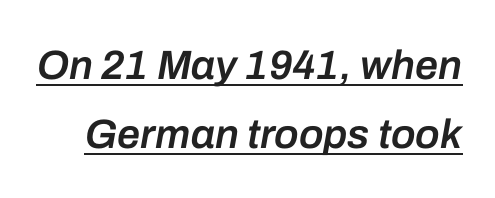
Q: Is the text bold? A: Semi-bold.
Q: Is the text italic (slanted)? A: Yes, it leans right by about 10 degrees.
Q: Is the text underlined? A: Yes.
Q: Is the spacing between letters normal or unusually wide? A: Normal.
Q: Is the spacing between lines tight, normal or loose? A: Normal.
Q: Width (condensed, normal, or wide)? A: Normal.
Q: Stroke contrast? A: Low.
Q: x-height? A: Medium.
Q: Monospaced? A: No.
